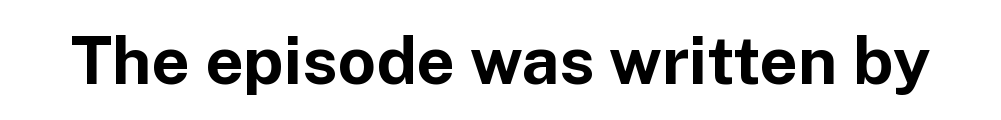
Only glyphs here, with clear space below each row. You'd pick this weight for a headline — it's a proper bold. These lines are rendered in a variable-pitch font. Nothing unusual about the tracking: characters are spaced as the font intends.
